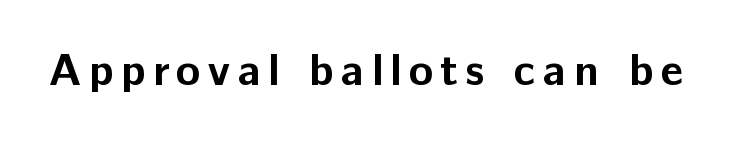
The image shows 45 px bold sans-serif type, upright; set not underlined; low stroke contrast and a medium x-height.
